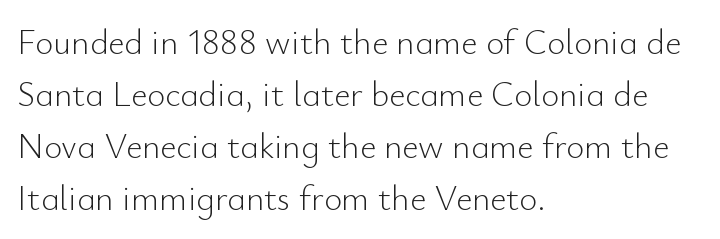
Alignment: flush left. No chunkiness to these letters — they're not bold. Descenders are the only things crossing below the line. The vertical gap from one line to the next is medium. This sample uses a sans-serif face. Spacing verdict: proportional, widths tailored to each character.
